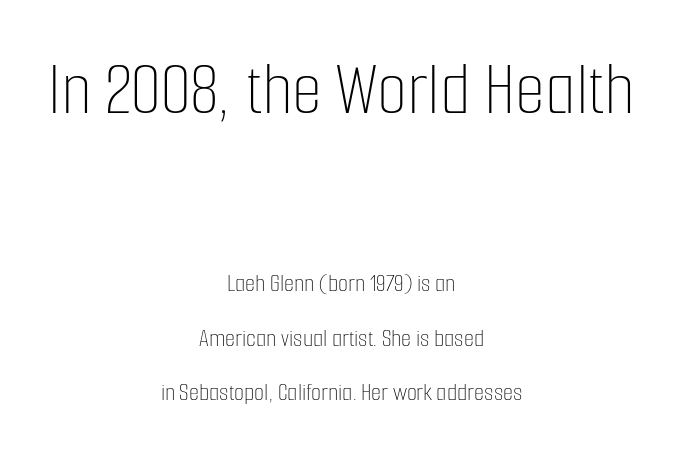
The image shows 78 px thin, condensed type, upright; set centered, loose line spacing (2.09x), normal letter spacing, not underlined; the first (top) block is 3.0x larger; low stroke contrast and a medium x-height.
